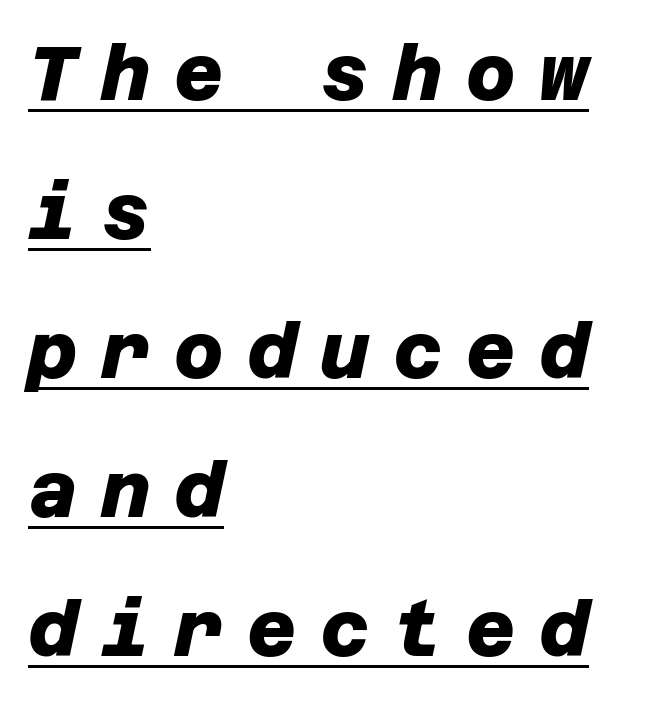
{"serif": "no", "bold": "yes", "weight": "heavy", "width": "normal", "stroke_contrast": "low", "x_height": "large", "underline": "yes", "align": "left", "line_spacing_ratio": 1.83, "letter_spacing": "wide", "letter_spacing_em": 0.31, "glyph_px": 76}
